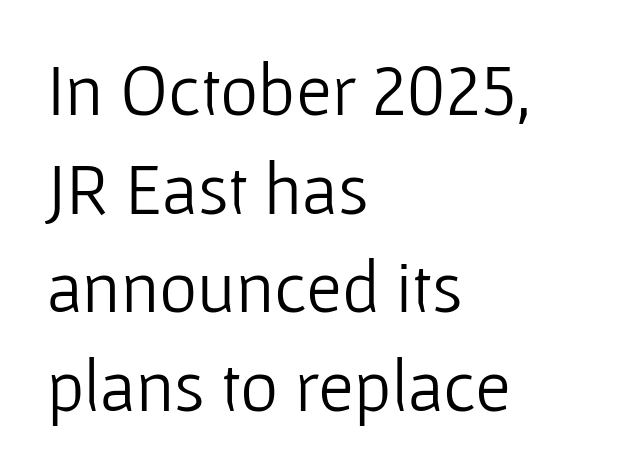
The image shows 73 px light sans-serif type, upright; set left-aligned, normal line spacing (1.35x), normal letter spacing, not underlined; low stroke contrast and a medium x-height.
